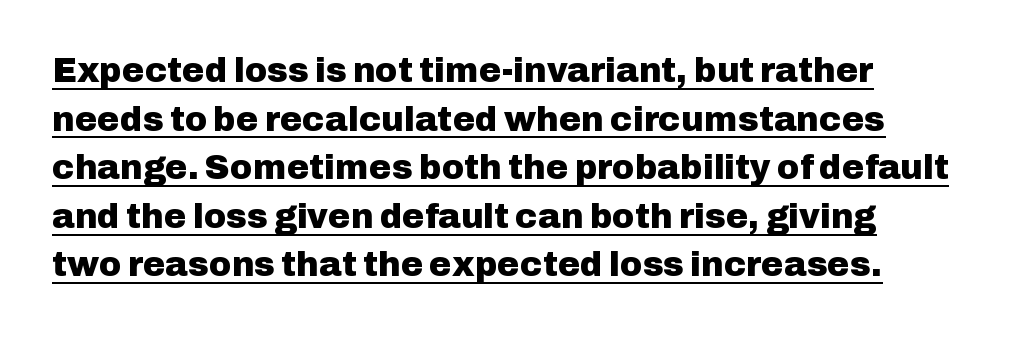
{"serif": "no", "italic": "no", "bold": "yes", "weight": "heavy", "width": "normal", "stroke_contrast": "low", "x_height": "medium", "monospaced": "no", "underline": "yes", "line_spacing": "normal", "line_spacing_ratio": 1.43, "letter_spacing": "normal", "letter_spacing_em": 0.0, "glyph_px": 34}
